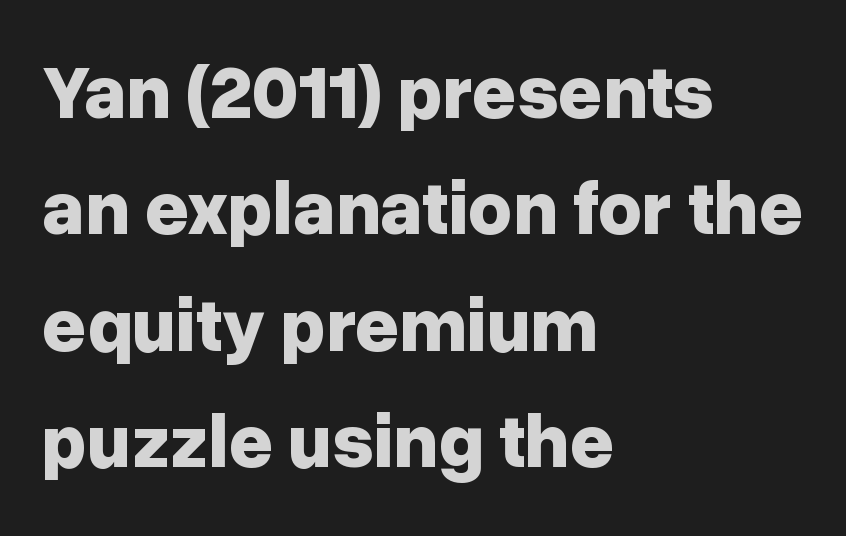
{"serif": "no", "italic": "no", "bold": "yes", "weight": "bold", "width": "normal", "stroke_contrast": "low", "x_height": "medium", "monospaced": "no", "underline": "no", "align": "left", "line_spacing": "normal", "line_spacing_ratio": 1.53, "letter_spacing": "normal", "letter_spacing_em": 0.0, "glyph_px": 76}
